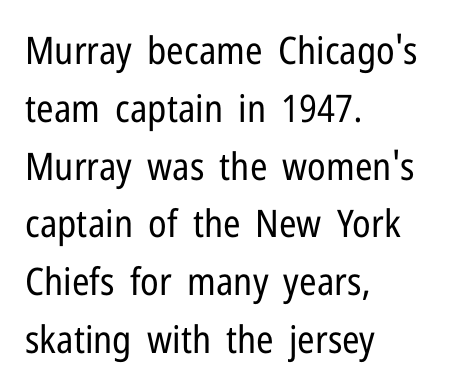
Q: Is the text bold? A: No.
Q: Is the text italic (slanted)? A: No, it is upright.
Q: Is the typeface a serif or a sans-serif typeface? A: Sans-serif.
Q: Is the text underlined? A: No.
Q: How is the paragraph aligned? A: Left-aligned.
Q: Is the spacing between letters normal or unusually wide? A: Normal.
Q: Is the spacing between lines tight, normal or loose? A: Normal.
Q: Width (condensed, normal, or wide)? A: Condensed.
Q: Stroke contrast? A: Low.
Q: x-height? A: Medium.
Q: Monospaced? A: No.
